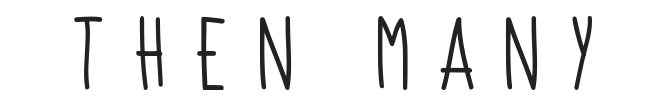
{"serif": "no", "bold": "no", "weight": "light", "width": "condensed", "stroke_contrast": "low", "x_height": "large", "monospaced": "no", "underline": "no", "letter_spacing": "wide", "letter_spacing_em": 0.37, "glyph_px": 73}
